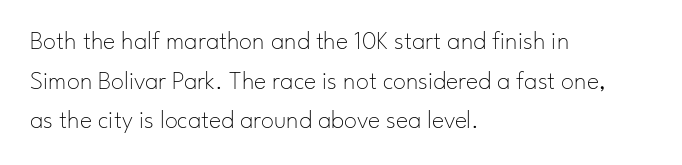
The block of text has a typical density, with ordinary space between rows. The line texture is even and compact thanks to regular tracking. Nothing heavy about these letters — not bold at all. Which margin do the lines hug? The left one — the right edge is uneven.
